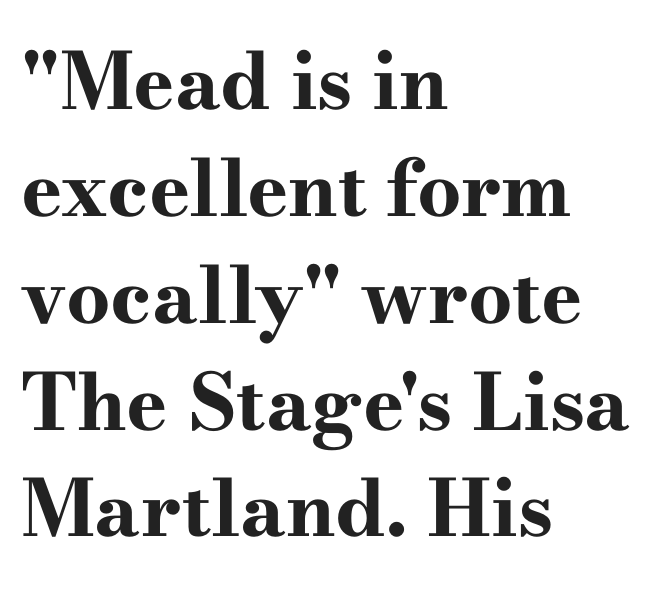
{"serif": "yes", "italic": "no", "bold": "yes", "weight": "bold", "width": "wide", "stroke_contrast": "high", "x_height": "small", "monospaced": "no", "underline": "no", "align": "left", "line_spacing": "normal", "line_spacing_ratio": 1.37, "letter_spacing": "normal", "letter_spacing_em": 0.0, "glyph_px": 78}
